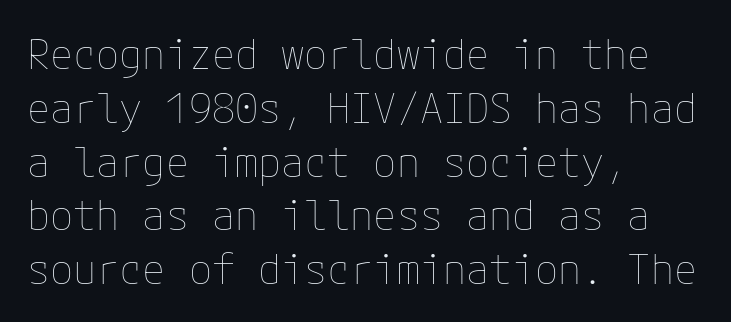
{"italic": "no", "bold": "no", "weight": "thin", "width": "normal", "stroke_contrast": "low", "x_height": "medium", "underline": "no", "align": "left", "line_spacing": "normal", "line_spacing_ratio": 1.28, "letter_spacing": "normal", "letter_spacing_em": 0.0, "glyph_px": 42}
